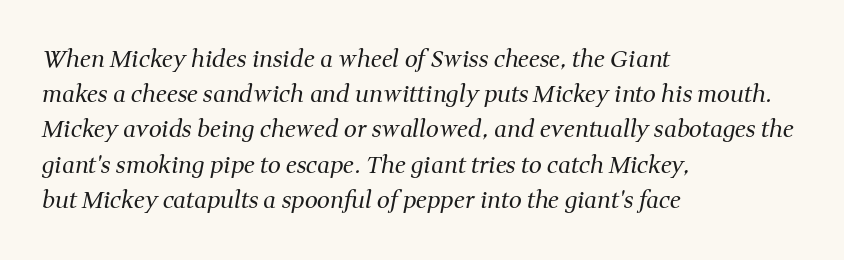
Q: Is the text bold? A: No.
Q: Is the text italic (slanted)? A: Yes, it leans right by about 11 degrees.
Q: Is the text underlined? A: No.
Q: How is the paragraph aligned? A: Left-aligned.
Q: Is the spacing between letters normal or unusually wide? A: Normal.
Q: Is the spacing between lines tight, normal or loose? A: Normal.
